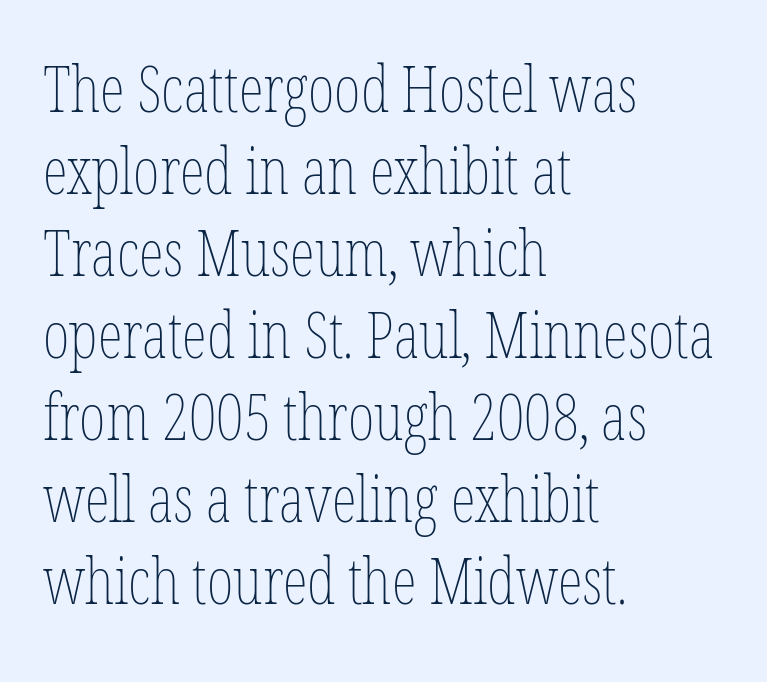
{"italic": "no", "bold": "no", "weight": "thin", "width": "condensed", "stroke_contrast": "low", "x_height": "medium", "monospaced": "no", "underline": "no", "align": "left", "line_spacing": "normal", "line_spacing_ratio": 1.28, "letter_spacing": "normal", "letter_spacing_em": 0.0, "glyph_px": 64}
